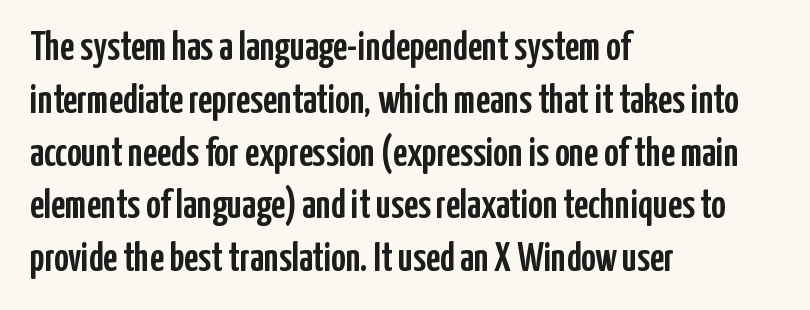
{"serif": "no", "italic": "no", "width": "condensed", "stroke_contrast": "low", "x_height": "medium", "monospaced": "no", "underline": "no", "align": "left", "line_spacing": "normal", "line_spacing_ratio": 1.32, "letter_spacing": "normal", "letter_spacing_em": 0.0, "glyph_px": 40}
